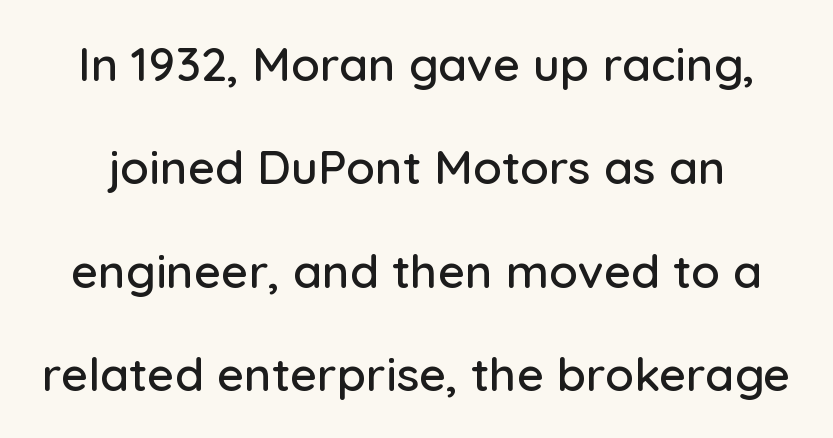
Baseline-to-baseline distance is far greater than the letter height. Decoration check: the copy has no underline. The letters stand straight up with perfectly vertical stems. The horizontal fit of the characters is conventional and even.
